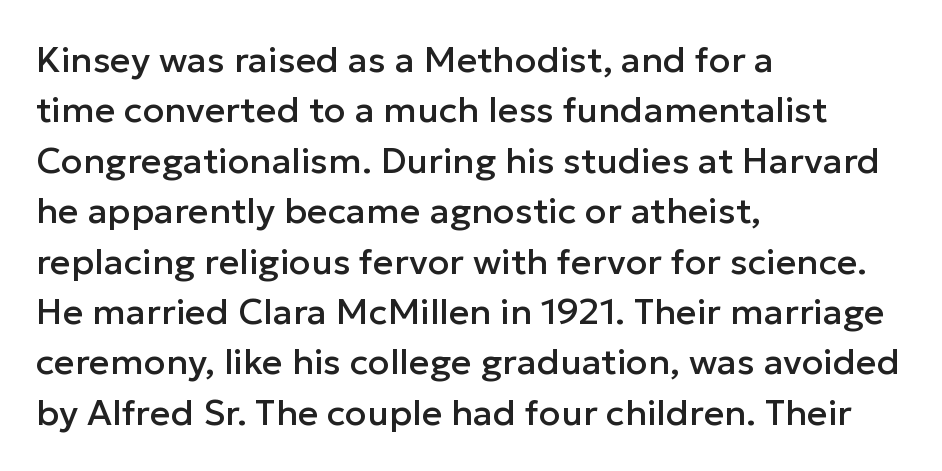
{"serif": "no", "italic": "no", "width": "normal", "stroke_contrast": "low", "x_height": "medium", "monospaced": "no", "underline": "no", "align": "left", "line_spacing": "normal", "line_spacing_ratio": 1.4, "letter_spacing": "normal", "letter_spacing_em": 0.0, "glyph_px": 36}
